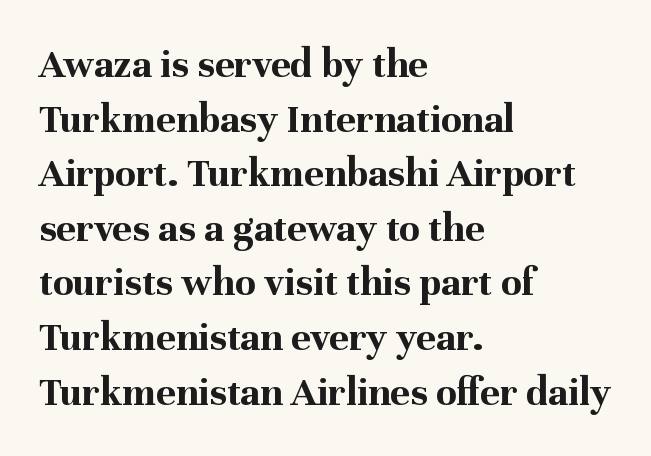
Every row of glyphs begins at an identical x-position on the left. The strip under each line holds only bare page. The rendering keeps characters at their native spacing. Think of a printed novel: that variable character pitch is what you see here. Examine the stroke ends and you'll spot serifs. The vertical gap from one line to the next is medium.
